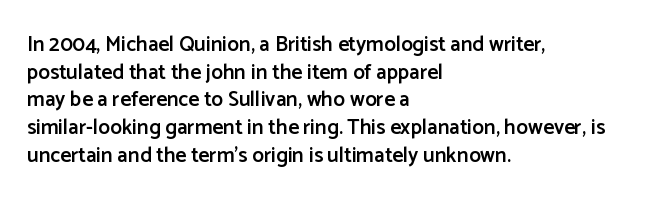
{"italic": "no", "bold": "semi", "underline": "no", "align": "left", "line_spacing": "normal", "line_spacing_ratio": 1.32, "letter_spacing": "normal", "letter_spacing_em": 0.0, "glyph_px": 21}
